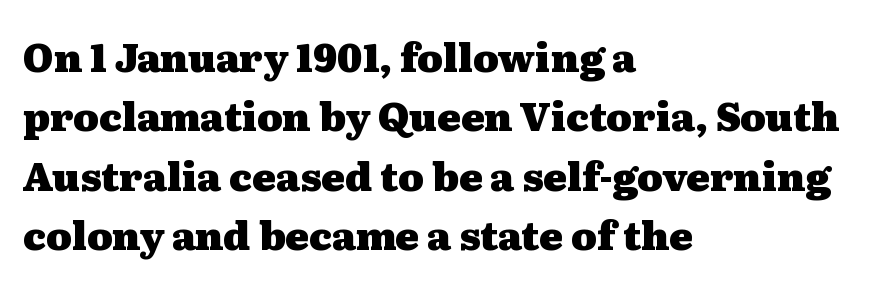
Every stem runs plumb, perpendicular to the baseline. The letters advance in unequal steps, a hallmark of proportional type. The characters display serif detailing at their extremities. Evenly set lines give the paragraph a standard silhouette. In terms of letterspacing, this is plain default setting.
